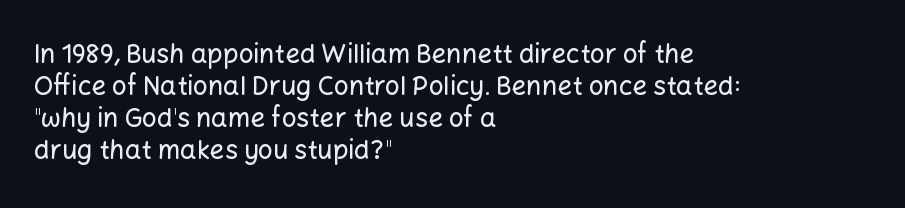
The image shows 26 px text type, upright; set left-aligned, line spacing 1.23x, normal letter spacing, not underlined.
